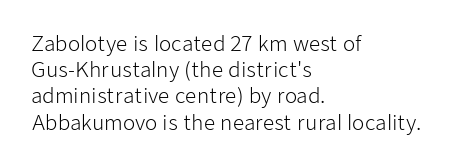
{"italic": "no", "bold": "no", "underline": "no", "align": "left", "line_spacing": "normal", "line_spacing_ratio": 1.31, "letter_spacing": "normal", "letter_spacing_em": 0.0, "glyph_px": 20}
